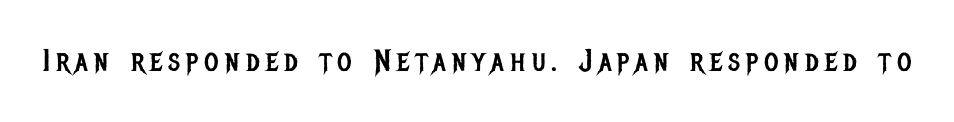
{"serif": "no", "italic": "no", "bold": "no", "weight": "regular", "width": "condensed", "stroke_contrast": "low", "x_height": "large", "monospaced": "no", "underline": "no", "letter_spacing": "wide", "letter_spacing_em": 0.2, "glyph_px": 31}
